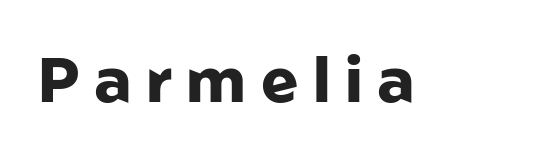
{"serif": "no", "italic": "no", "bold": "yes", "weight": "heavy", "width": "normal", "stroke_contrast": "low", "x_height": "medium", "monospaced": "no", "underline": "no", "letter_spacing": "wide", "letter_spacing_em": 0.23, "glyph_px": 63}
